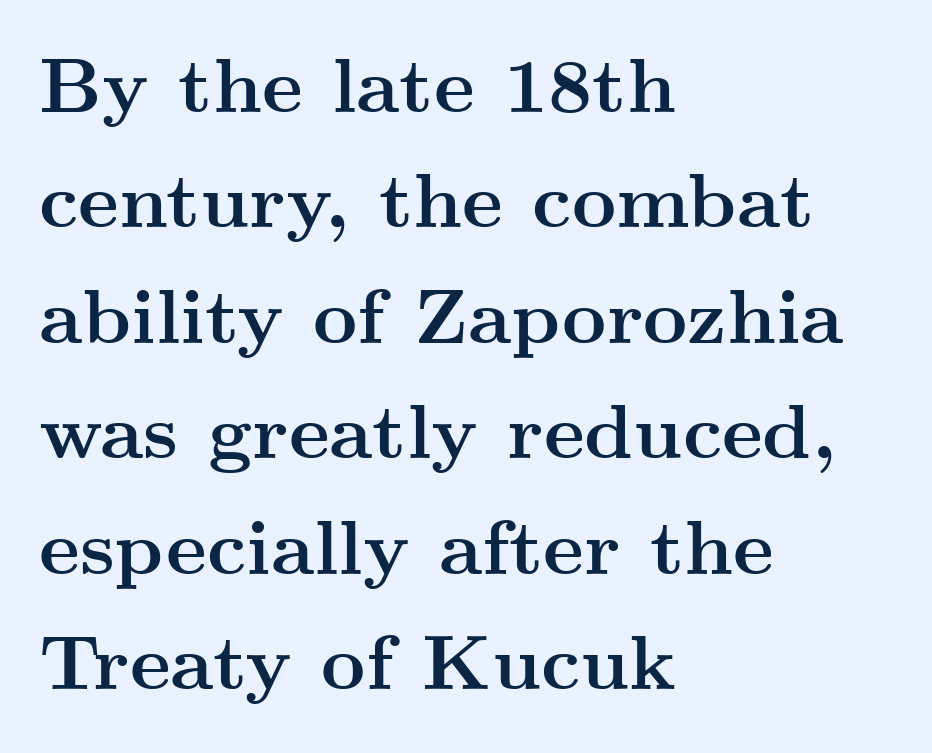
Q: Is the text bold? A: Yes.
Q: Is the text italic (slanted)? A: No, it is upright.
Q: Is the typeface a serif or a sans-serif typeface? A: Serif.
Q: Is the text underlined? A: No.
Q: How is the paragraph aligned? A: Left-aligned.
Q: Is the spacing between letters normal or unusually wide? A: Normal.
Q: Is the spacing between lines tight, normal or loose? A: Normal.
Q: Width (condensed, normal, or wide)? A: Wide.
Q: Stroke contrast? A: Medium.
Q: x-height? A: Small.
Q: Monospaced? A: No.
